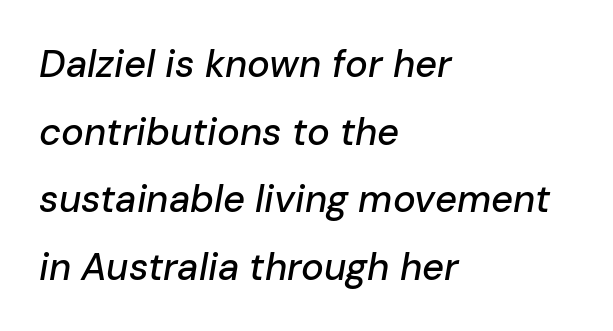
The image shows 38 px text type, italic (leaning right); set left-aligned, line spacing 1.78x, normal letter spacing, not underlined; low stroke contrast and a medium x-height.
